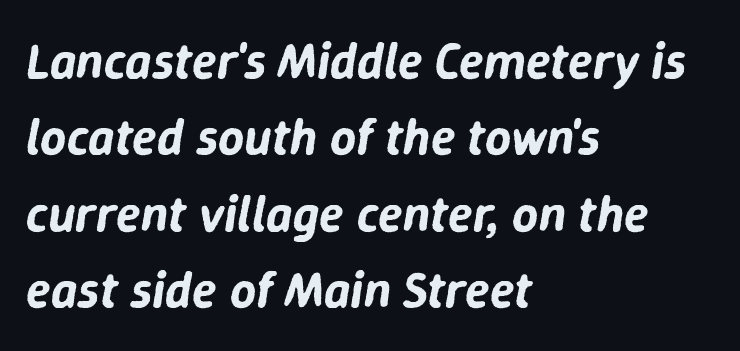
The image shows 51 px text type, italic (leaning right); set left-aligned, normal line spacing (1.5x), normal letter spacing, not underlined; low stroke contrast and a medium x-height.
